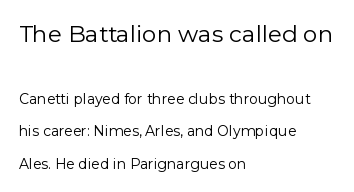
Decoration check: the copy has no underline. Posture: straight, roman, zero tilt. What stands out about the letter spacing? Nothing — it is the standard amount. A student would notice the top passage is typeset larger than what follows. Is the type heavy? It reads as light-to-regular instead.
